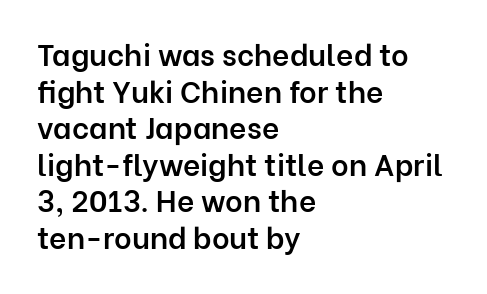
The horizontal fit of the characters is conventional and even. Stroke terminals: plain, sans-serif. Is this a fixed-width face? No — the glyphs have proportional, varying widths. Upright lettering throughout. The rendering anchors every line to the left-hand side.
